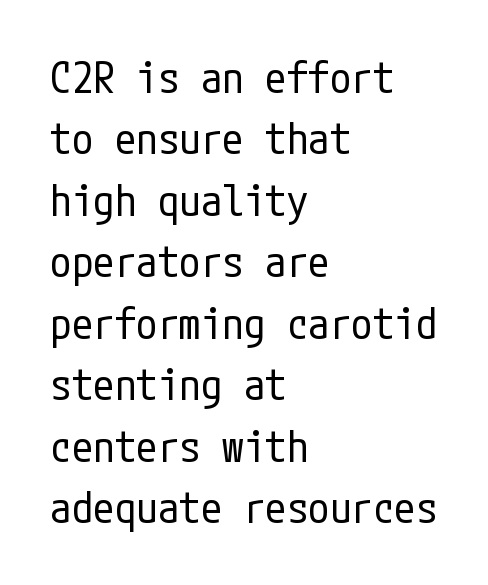
The image shows 43 px regular-weight, condensed sans-serif type, upright; set left-aligned, normal line spacing (1.43x), normal letter spacing, not underlined; low stroke contrast and a medium x-height.
